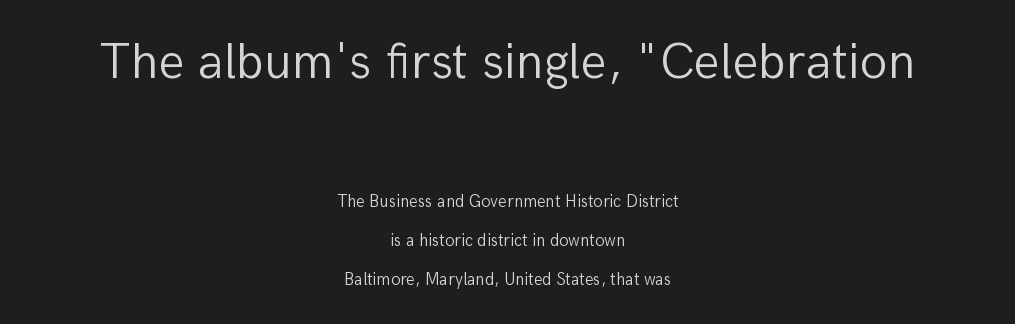
The image shows 51 px light sans-serif type, upright; set centered, loose line spacing (2.31x), normal letter spacing, not underlined; the first (top) block is 3.0x larger; low stroke contrast and a medium x-height.
